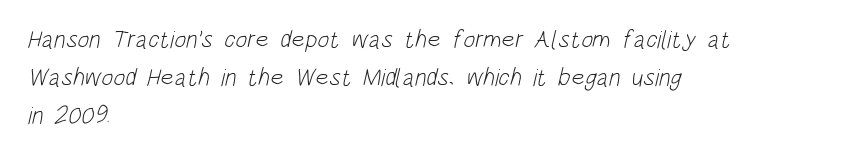
{"bold": "no", "underline": "no", "align": "left", "line_spacing": "normal", "line_spacing_ratio": 1.52, "letter_spacing": "normal", "letter_spacing_em": 0.0, "glyph_px": 25}
